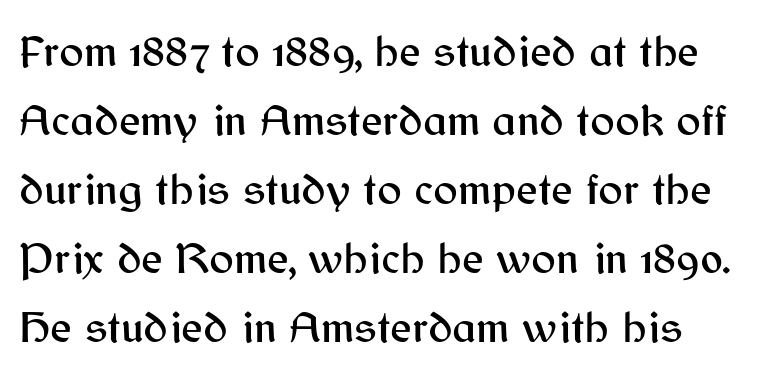
Q: Is the text italic (slanted)? A: No, it is upright.
Q: Is the typeface a serif or a sans-serif typeface? A: Sans-serif.
Q: Is the text underlined? A: No.
Q: Is the spacing between letters normal or unusually wide? A: Normal.
Q: Is the spacing between lines tight, normal or loose? A: Normal.
Q: Width (condensed, normal, or wide)? A: Normal.
Q: Stroke contrast? A: Medium.
Q: x-height? A: Medium.
Q: Monospaced? A: No.
